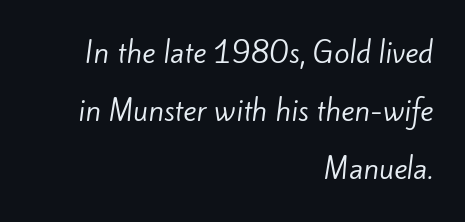
Each stroke keeps to a modest, everyday thickness or less. Is the letter spacing exaggerated? No — it looks like the ordinary default. Leftover space on each line is placed entirely before the opening word. Leading is clearly above the norm, producing a sparse column.
